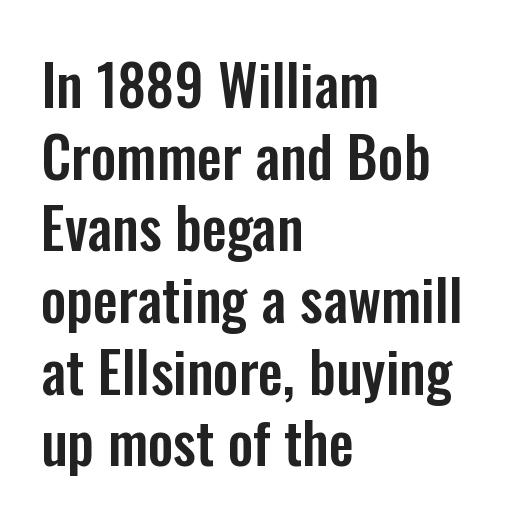
The image shows 56 px condensed sans-serif type, upright; set left-aligned, normal line spacing (1.28x), normal letter spacing, not underlined; low stroke contrast and a medium x-height.
